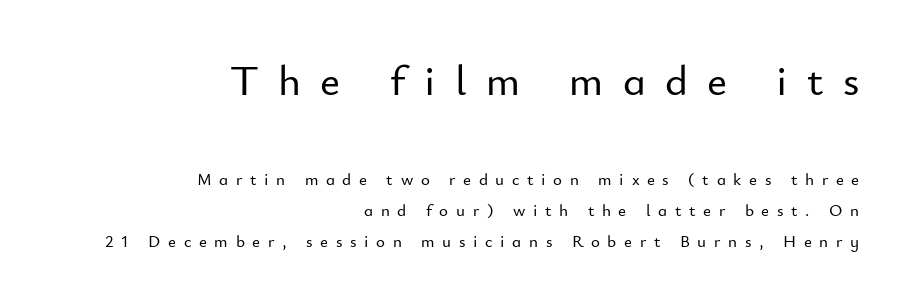
{"serif": "no", "italic": "no", "width": "normal", "stroke_contrast": "low", "x_height": "small", "monospaced": "no", "underline": "no", "align": "right", "line_spacing_ratio": 1.84, "letter_spacing": "wide", "letter_spacing_em": 0.45, "larger_block": "first", "size_ratio": 2.53, "glyph_px": 43}
